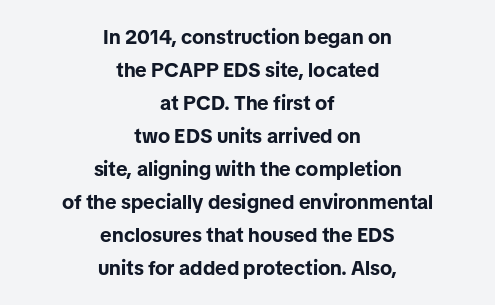
Q: Is the text bold? A: Yes.
Q: Is the text italic (slanted)? A: No, it is upright.
Q: Is the text underlined? A: No.
Q: How is the paragraph aligned? A: Centered.
Q: Is the spacing between letters normal or unusually wide? A: Normal.
Q: Is the spacing between lines tight, normal or loose? A: Normal.
